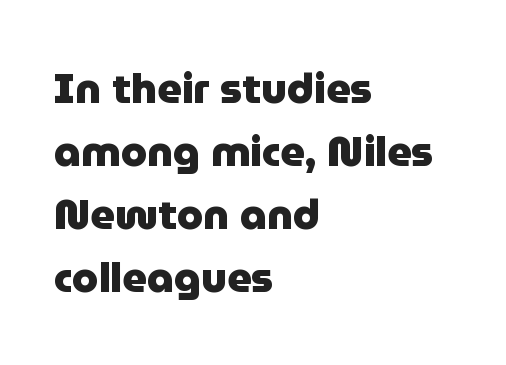
Q: Is the text bold? A: Yes.
Q: Is the text italic (slanted)? A: No, it is upright.
Q: Is the typeface a serif or a sans-serif typeface? A: Sans-serif.
Q: Is the text underlined? A: No.
Q: How is the paragraph aligned? A: Left-aligned.
Q: Is the spacing between letters normal or unusually wide? A: Normal.
Q: Is the spacing between lines tight, normal or loose? A: Normal.
Q: Width (condensed, normal, or wide)? A: Normal.
Q: Stroke contrast? A: Low.
Q: x-height? A: Medium.
Q: Monospaced? A: No.
